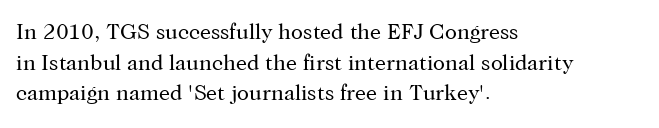
Q: Is the text bold? A: No.
Q: Is the text italic (slanted)? A: No, it is upright.
Q: Is the text underlined? A: No.
Q: How is the paragraph aligned? A: Left-aligned.
Q: Is the spacing between letters normal or unusually wide? A: Normal.
Q: Is the spacing between lines tight, normal or loose? A: Normal.
